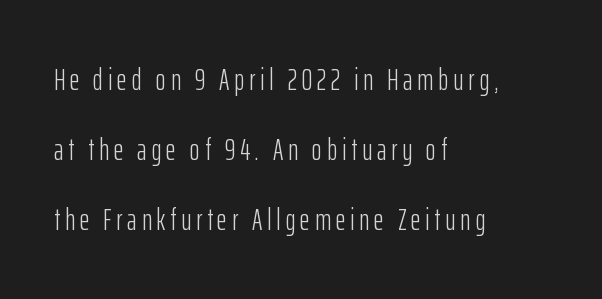
The image shows 31 px light, condensed sans-serif type, upright; set left-aligned, loose line spacing (2.26x), not underlined; low stroke contrast and a medium x-height.
